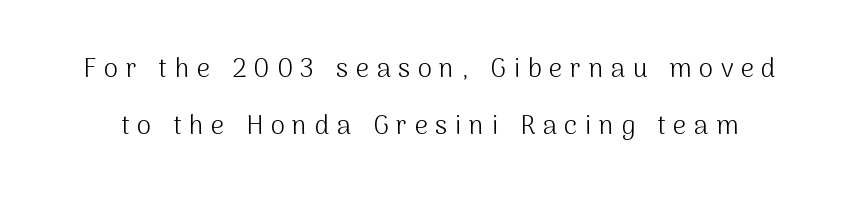
This is roman type, the default non-slanted kind. Horizontal bands of white between lines are thick stripes. Summary of weight: not heavy and not bold. No word sits above an underline.
